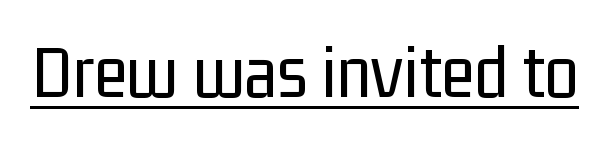
The image shows 77 px regular-weight, condensed sans-serif type, upright; set normal letter spacing, underlined; low stroke contrast and a medium x-height.
